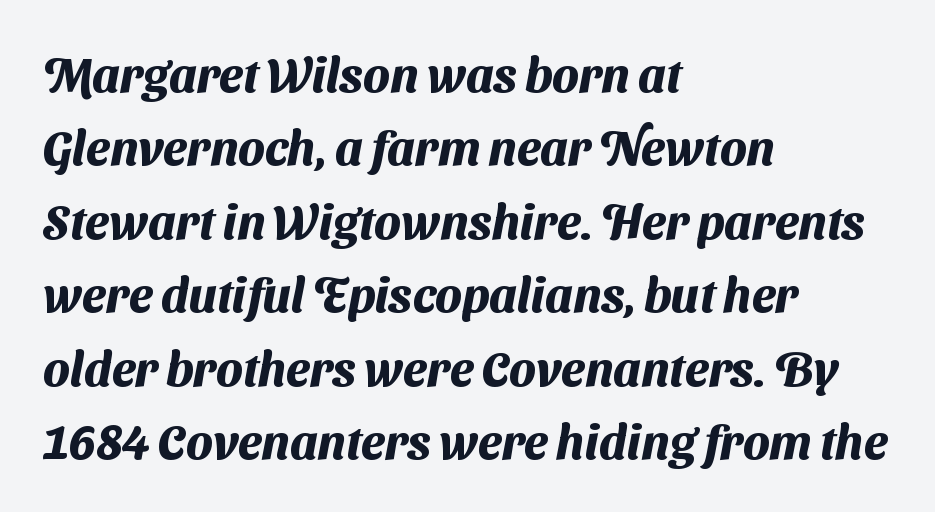
The image shows 48 px heavy sans-serif type; set left-aligned, normal line spacing (1.53x), normal letter spacing, not underlined; medium stroke contrast and a medium x-height.
